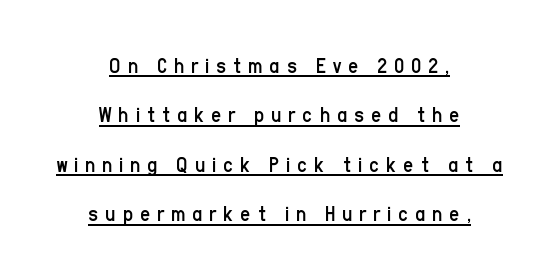
{"italic": "no", "bold": "no", "underline": "yes", "align": "center", "line_spacing": "loose", "line_spacing_ratio": 2.25, "letter_spacing": "wide", "letter_spacing_em": 0.31, "glyph_px": 22}
